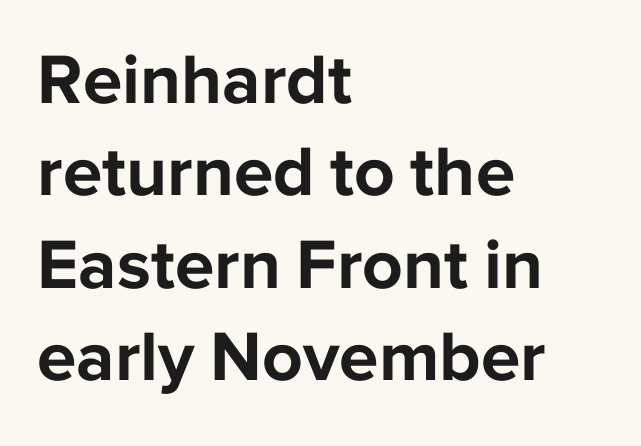
The strokes are fattened all the way to bold. Is this a fixed-width face? No — the glyphs have proportional, varying widths. Italic: no, the glyphs are upright roman. In CSS terms this would be text-align: left. These lines sit exactly where default settings would place them.
